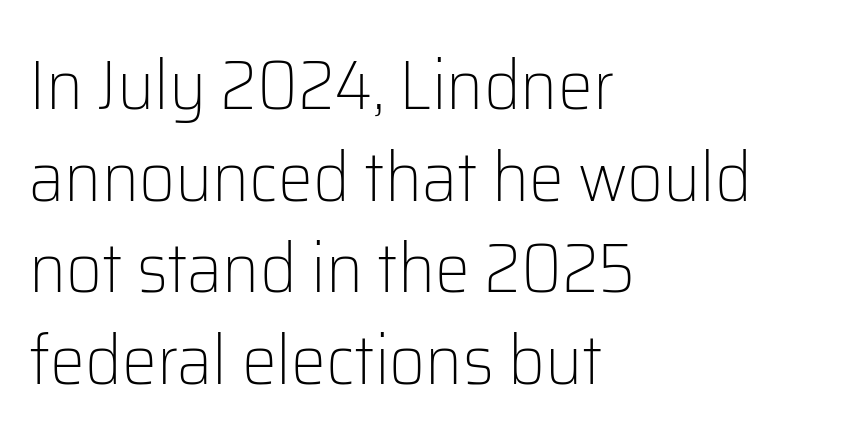
The image shows 70 px light sans-serif type, upright; set left-aligned, normal line spacing (1.31x), normal letter spacing, not underlined; low stroke contrast and a medium x-height.
